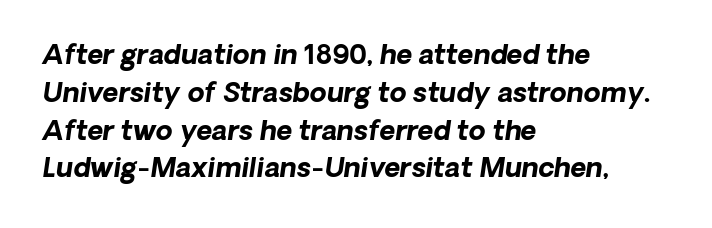
Q: Is the text bold? A: Yes.
Q: Is the text italic (slanted)? A: Yes, it leans right by about 8 degrees.
Q: Is the text underlined? A: No.
Q: How is the paragraph aligned? A: Left-aligned.
Q: Is the spacing between letters normal or unusually wide? A: Normal.
Q: Is the spacing between lines tight, normal or loose? A: Normal.
